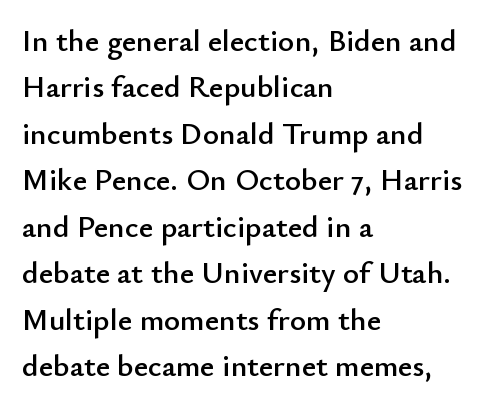
{"serif": "no", "italic": "no", "width": "normal", "stroke_contrast": "low", "x_height": "small", "monospaced": "no", "underline": "no", "align": "left", "line_spacing": "normal", "line_spacing_ratio": 1.5, "letter_spacing": "normal", "letter_spacing_em": 0.0, "glyph_px": 31}
